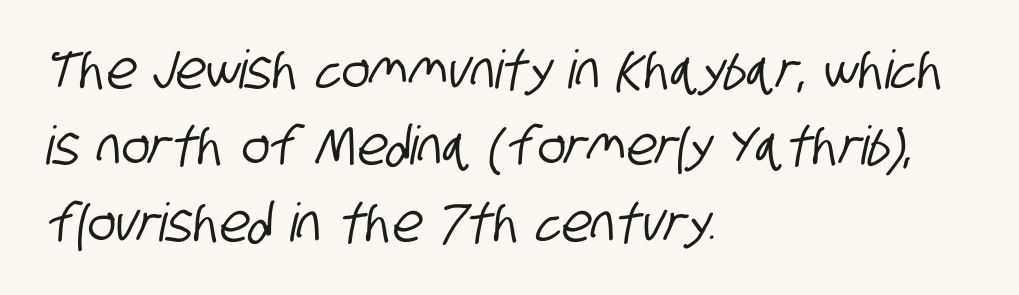
Looks like regular typesetting: each glyph gets only the width it needs. Check where the strokes stop: nothing finishes them off — pure sans. Has an underline been added? It has not. Every row of glyphs begins at an identical x-position on the left. Normally led — the rows are evenly, conventionally spaced.
